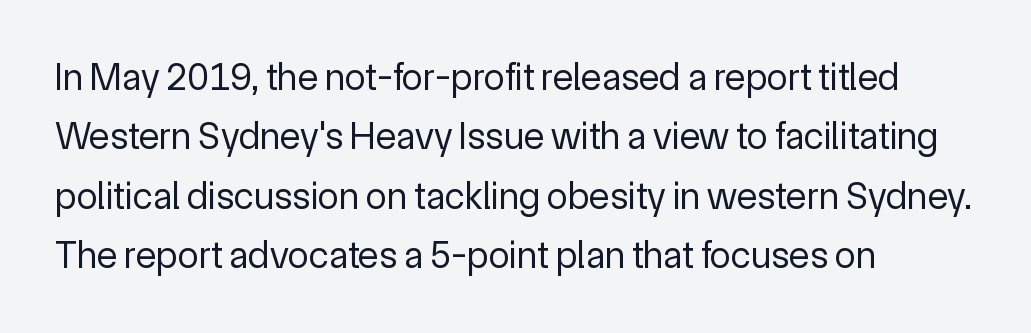
The image shows 38 px regular-weight sans-serif type, upright; set left-aligned, normal line spacing (1.56x), normal letter spacing, not underlined; a medium x-height.
